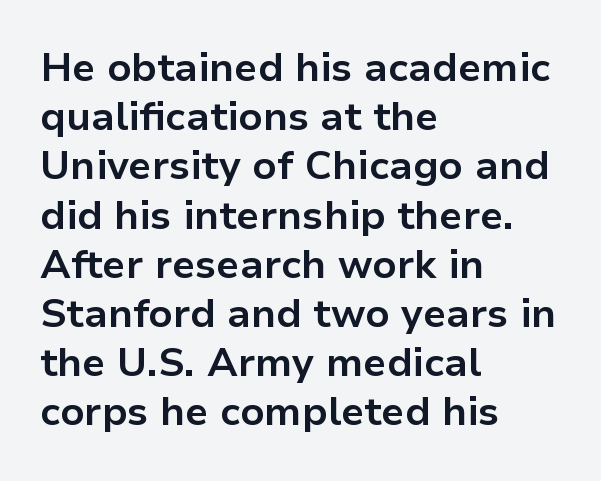
The image shows 40 px bold sans-serif type, upright; set left-aligned, line spacing 1.23x, normal letter spacing, not underlined; low stroke contrast and a medium x-height.
